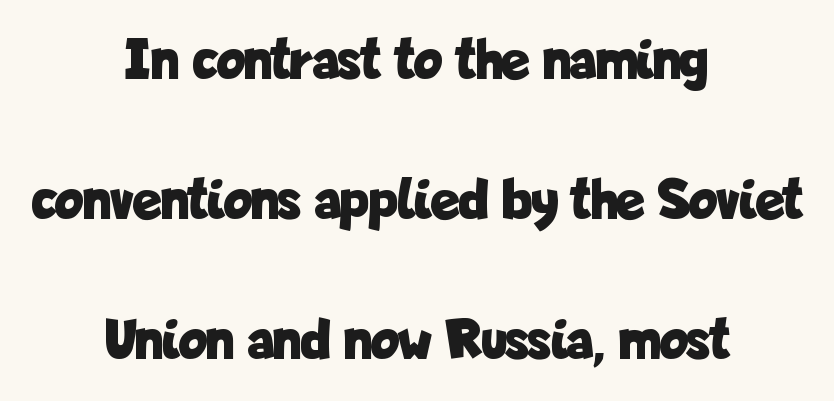
Q: Is the text bold? A: Yes.
Q: Is the text italic (slanted)? A: No, it is upright.
Q: Is the typeface a serif or a sans-serif typeface? A: Sans-serif.
Q: Is the text underlined? A: No.
Q: How is the paragraph aligned? A: Centered.
Q: Is the spacing between letters normal or unusually wide? A: Normal.
Q: Is the spacing between lines tight, normal or loose? A: Loose.
Q: Width (condensed, normal, or wide)? A: Condensed.
Q: Stroke contrast? A: Low.
Q: x-height? A: Medium.
Q: Monospaced? A: No.
